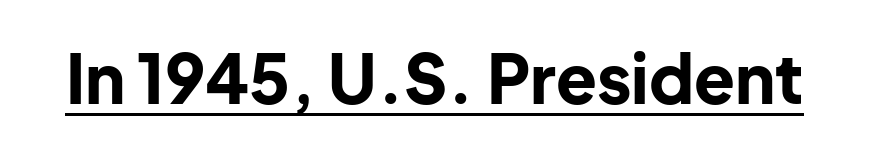
The image shows 67 px bold sans-serif type, upright; set normal letter spacing, underlined; low stroke contrast and a medium x-height.
